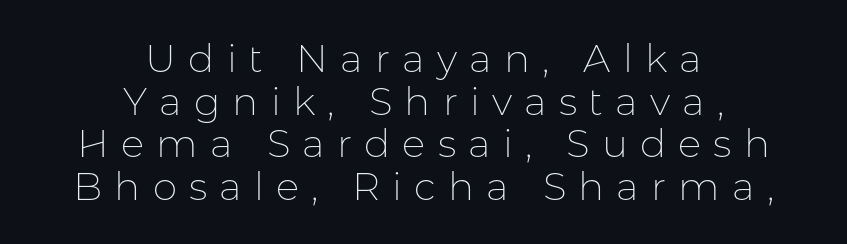
There is plenty of visible air inserted between adjacent glyphs. Stems and bowls with no extra thickness — not bold. Unmarked baselines from the first word to the last. Style check: upright. The vertical gap from one line to the next is small. Proportional: the letters do not fall into vertical columns.
